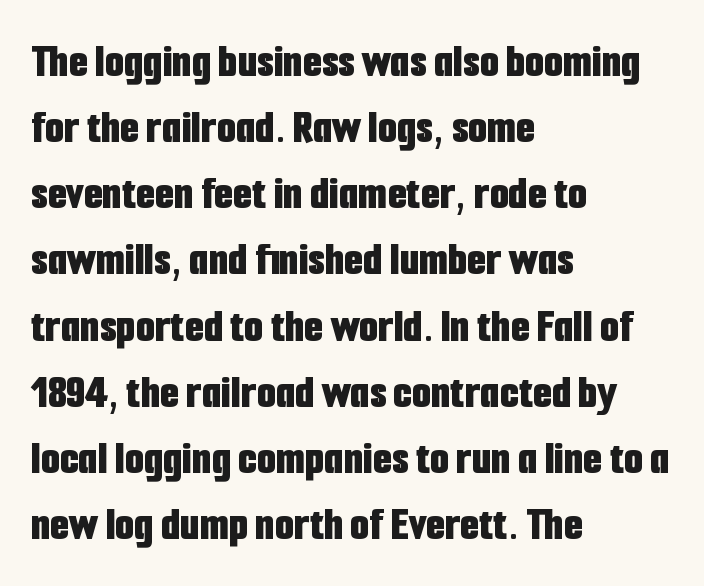
{"serif": "no", "italic": "no", "bold": "yes", "weight": "bold", "width": "condensed", "stroke_contrast": "low", "x_height": "medium", "monospaced": "no", "underline": "no", "align": "left", "line_spacing": "normal", "line_spacing_ratio": 1.35, "letter_spacing": "normal", "letter_spacing_em": 0.0, "glyph_px": 49}
